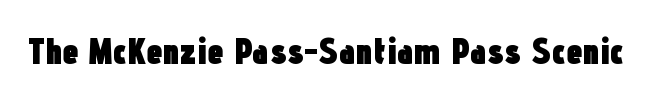
The image shows 37 px heavy, condensed sans-serif type, upright; set normal letter spacing, not underlined; low stroke contrast and a medium x-height.
